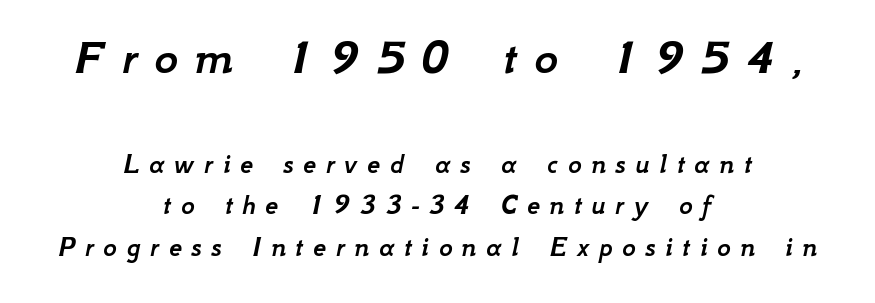
{"italic": "yes", "lean": "right", "slant_degrees": 12, "width": "normal", "stroke_contrast": "low", "x_height": "small", "monospaced": "no", "underline": "no", "align": "center", "line_spacing": "normal", "line_spacing_ratio": 1.43, "letter_spacing": "wide", "letter_spacing_em": 0.33, "larger_block": "first", "size_ratio": 1.76, "glyph_px": 51}
